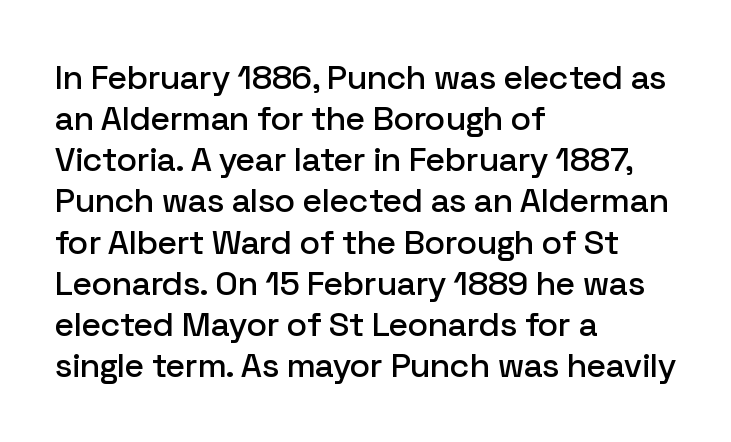
{"serif": "no", "italic": "no", "width": "normal", "stroke_contrast": "low", "x_height": "medium", "monospaced": "no", "underline": "no", "align": "left", "line_spacing_ratio": 1.21, "letter_spacing": "normal", "letter_spacing_em": 0.0, "glyph_px": 34}
